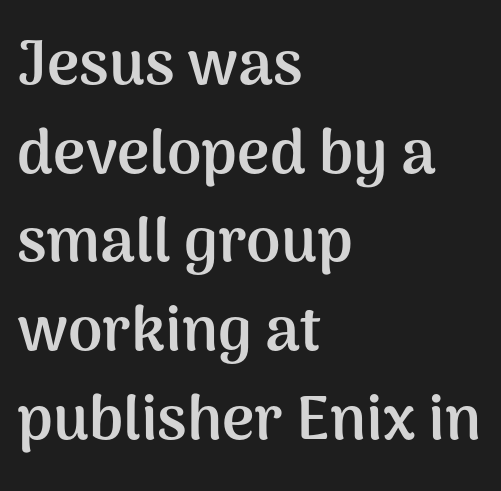
Notice how the stems are strictly vertical — no italics here. Check the space under the baseline: it is left empty. Proportional: the letters do not fall into vertical columns. The designer left line spacing at the default.
